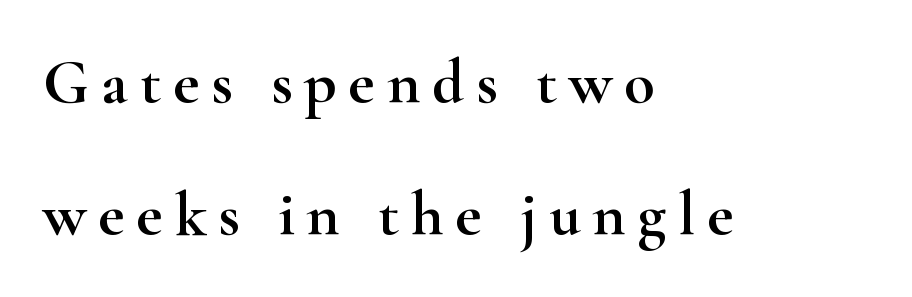
{"serif": "yes", "italic": "no", "width": "wide", "stroke_contrast": "high", "x_height": "small", "monospaced": "no", "underline": "no", "align": "left", "line_spacing": "loose", "line_spacing_ratio": 2.1, "glyph_px": 63}
